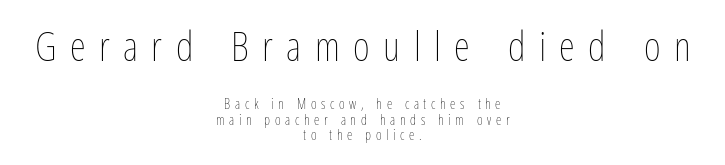
Each word looks stretched out because of the extra space between its letters. Is this a fixed-width face? No — the glyphs have proportional, varying widths. The strip under each line holds only bare page. Does the lettering tilt? It doesn't — this is upright.
